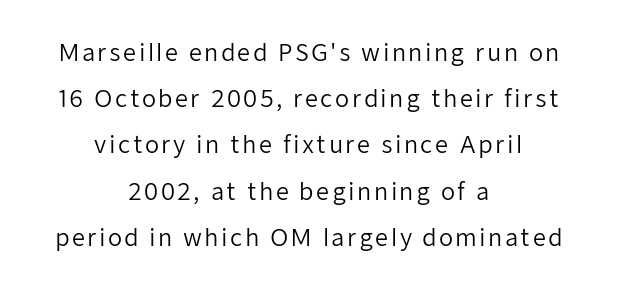
{"italic": "no", "bold": "no", "underline": "no", "align": "center", "line_spacing": "loose", "line_spacing_ratio": 2.01, "glyph_px": 23}
